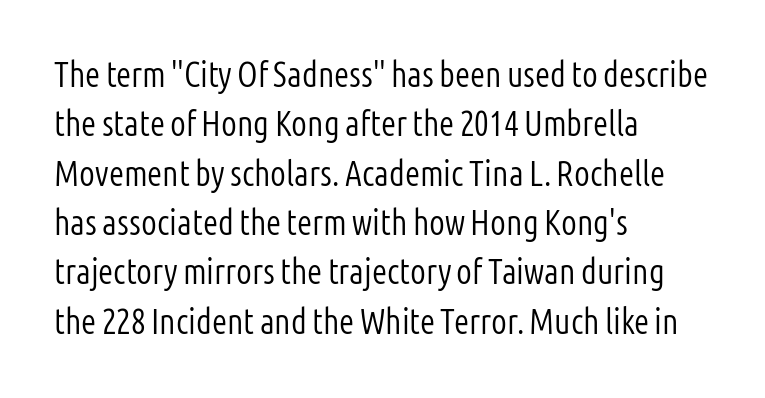
The compositor pushed each line to the left boundary. These lines are composed in type without serifs. Counters stay open thanks to moderate or lighter strokes. Looks like regular typesetting: each glyph gets only the width it needs.
